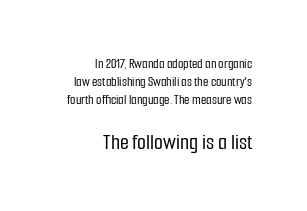
{"italic": "no", "underline": "no", "align": "right", "line_spacing": "normal", "line_spacing_ratio": 1.3, "letter_spacing": "normal", "letter_spacing_em": 0.0, "larger_block": "second", "size_ratio": 1.64, "glyph_px": 23}
